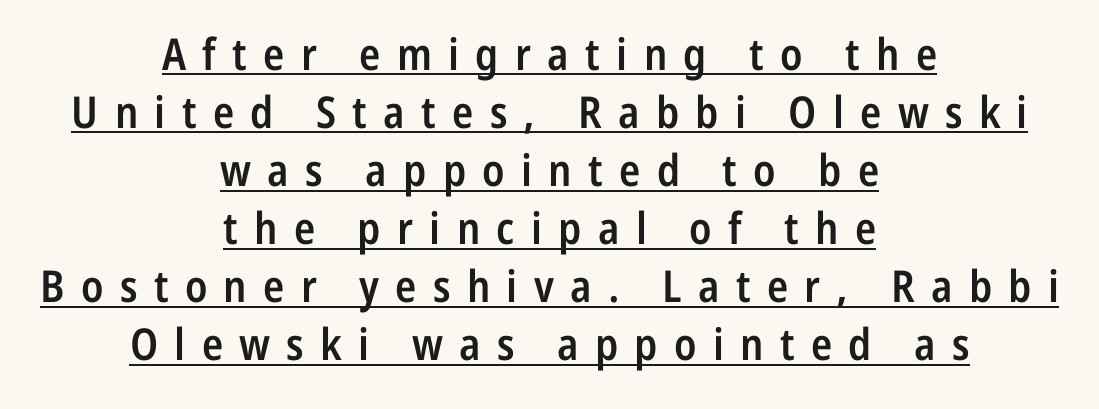
Each line of the rendering has a horizontal stroke beneath the glyphs. A sans-serif font was chosen for this passage. The type sits square on the baseline with zero lean. The passage shown is typed in a proportional face where columns would drift.
